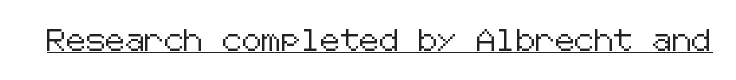
The image shows 22 px text type, upright; set normal letter spacing, underlined.
